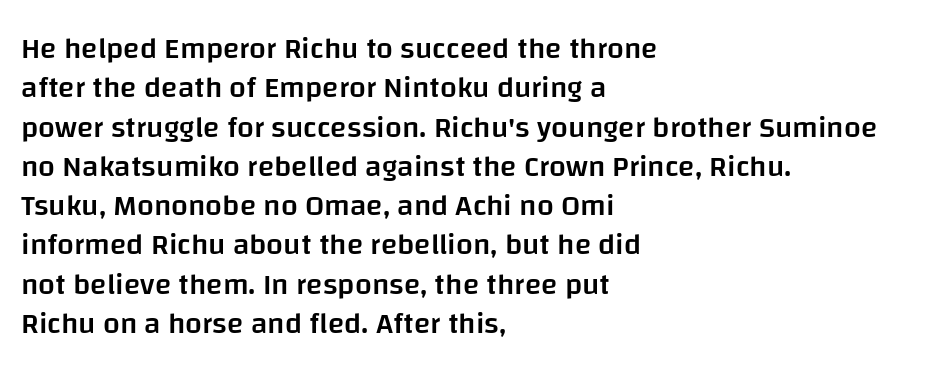
Descenders are the only things crossing below the line. The block of text has a typical density, with ordinary space between rows. Standard letterfit; no display-style spreading of the glyphs. Is this a fixed-width face? No — the glyphs have proportional, varying widths. Each letter's strokes conclude bluntly, with no projecting serifs.
